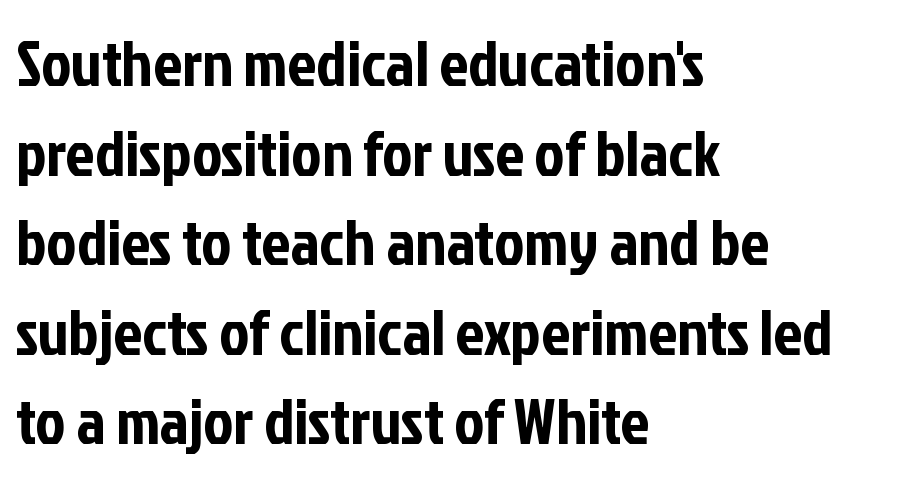
Q: Is the text italic (slanted)? A: No, it is upright.
Q: Is the typeface a serif or a sans-serif typeface? A: Sans-serif.
Q: Is the text underlined? A: No.
Q: How is the paragraph aligned? A: Left-aligned.
Q: Is the spacing between letters normal or unusually wide? A: Normal.
Q: Is the spacing between lines tight, normal or loose? A: Normal.
Q: Width (condensed, normal, or wide)? A: Condensed.
Q: Stroke contrast? A: Low.
Q: x-height? A: Medium.
Q: Monospaced? A: No.
